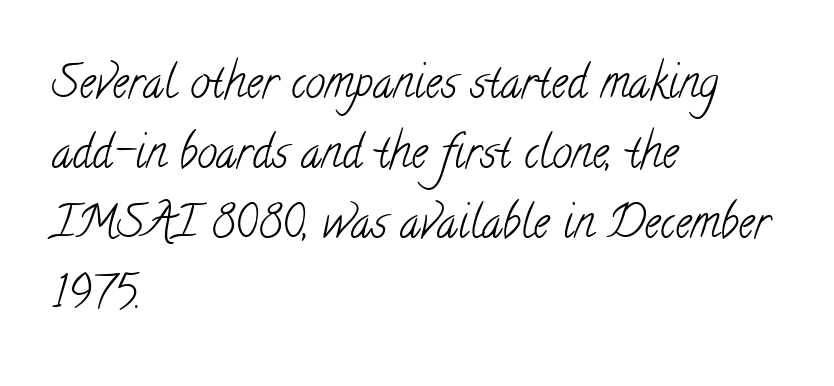
{"serif": "yes", "bold": "no", "weight": "light", "width": "condensed", "stroke_contrast": "low", "x_height": "small", "monospaced": "no", "underline": "no", "align": "left", "line_spacing": "normal", "line_spacing_ratio": 1.56, "letter_spacing": "normal", "letter_spacing_em": 0.0, "glyph_px": 45}
